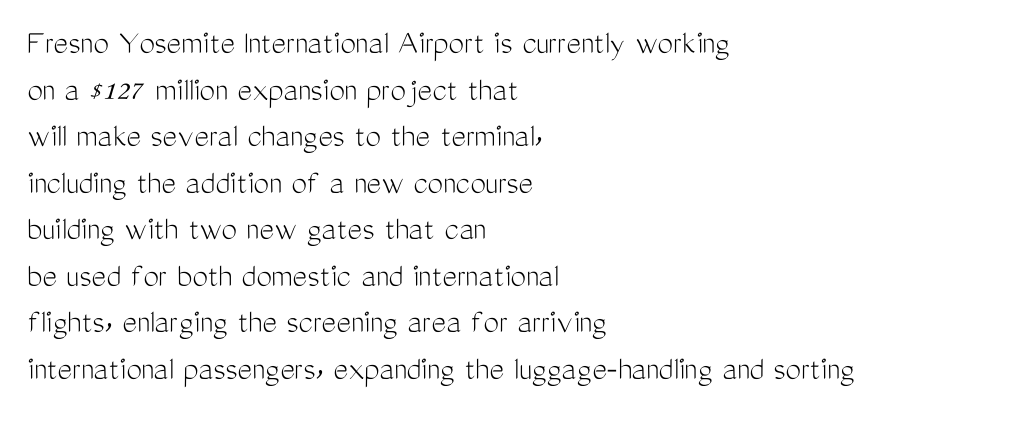
Think of a printed novel: that variable character pitch is what you see here. This is not heavy type; no bold has been used. No italicization has been applied; the sample stays upright. Every row of glyphs begins at an identical x-position on the left.
